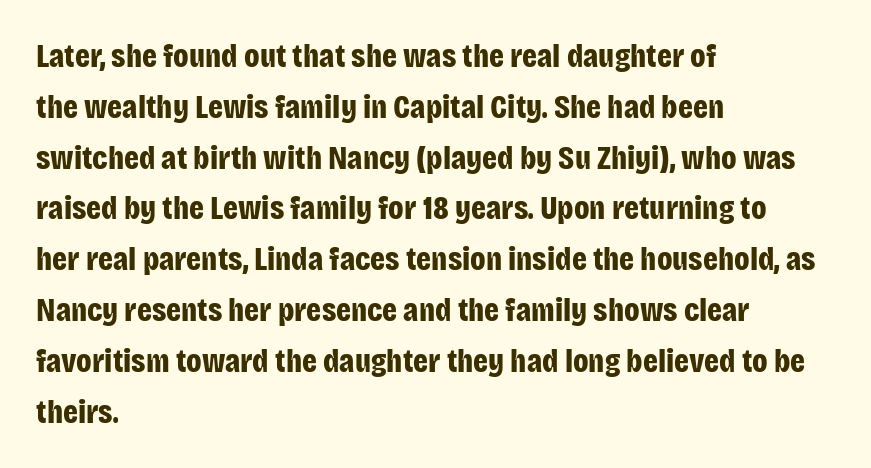
Rule under the text: the space is simply empty. Honestly, the row spacing looks completely unremarkable. Is the type bold? Yes — the strokes are clearly thick and heavy. Default kerning and tracking; the words read as compact shapes. This sample has the flowing, uneven cadence of proportional lettering.
